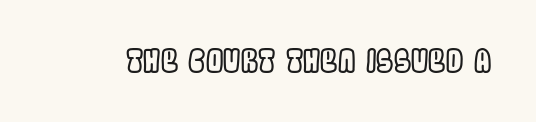
{"italic": "no", "width": "condensed", "x_height": "large", "monospaced": "no", "underline": "no", "letter_spacing": "normal", "letter_spacing_em": 0.0, "glyph_px": 31}
